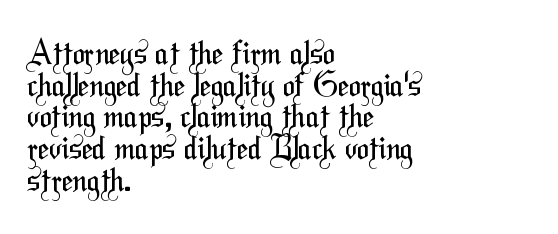
Q: Is the text bold? A: No.
Q: Is the typeface a serif or a sans-serif typeface? A: Sans-serif.
Q: Is the text underlined? A: No.
Q: How is the paragraph aligned? A: Left-aligned.
Q: Is the spacing between letters normal or unusually wide? A: Normal.
Q: Is the spacing between lines tight, normal or loose? A: Tight.
Q: Width (condensed, normal, or wide)? A: Condensed.
Q: Stroke contrast? A: Medium.
Q: x-height? A: Medium.
Q: Monospaced? A: No.
